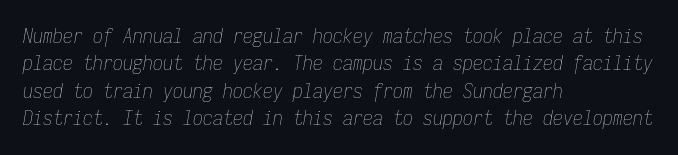
The paragraph shown leans on its left margin. A typesetter would call this zero additional tracking. Yep, that's italic — everything's leaning. Reading down the column, the eye jumps a familiar distance to each next line. A bare baseline throughout the passage.
